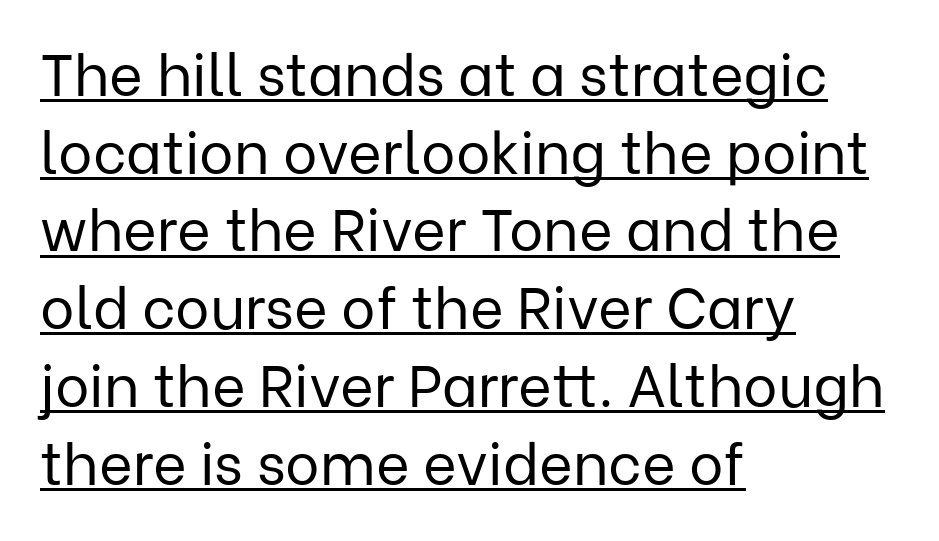
Q: Is the text bold? A: No.
Q: Is the text italic (slanted)? A: No, it is upright.
Q: Is the typeface a serif or a sans-serif typeface? A: Sans-serif.
Q: Is the text underlined? A: Yes.
Q: How is the paragraph aligned? A: Left-aligned.
Q: Is the spacing between letters normal or unusually wide? A: Normal.
Q: Is the spacing between lines tight, normal or loose? A: Normal.
Q: Width (condensed, normal, or wide)? A: Normal.
Q: Stroke contrast? A: Low.
Q: x-height? A: Medium.
Q: Monospaced? A: No.
